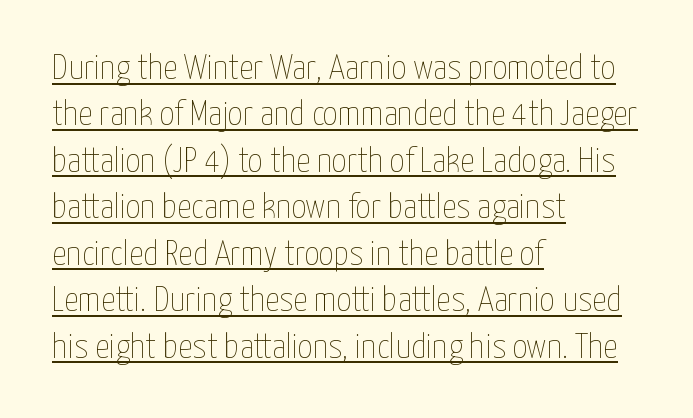
{"italic": "no", "bold": "no", "weight": "thin", "width": "condensed", "stroke_contrast": "low", "x_height": "medium", "monospaced": "no", "underline": "yes", "align": "left", "line_spacing": "normal", "line_spacing_ratio": 1.29, "letter_spacing": "normal", "letter_spacing_em": 0.0, "glyph_px": 36}
